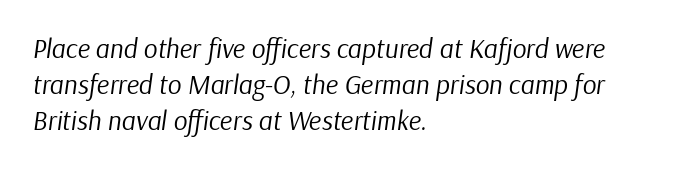
{"italic": "yes", "lean": "right", "slant_degrees": 9, "bold": "no", "underline": "no", "align": "left", "line_spacing": "normal", "line_spacing_ratio": 1.33, "letter_spacing": "normal", "letter_spacing_em": 0.0, "glyph_px": 27}
